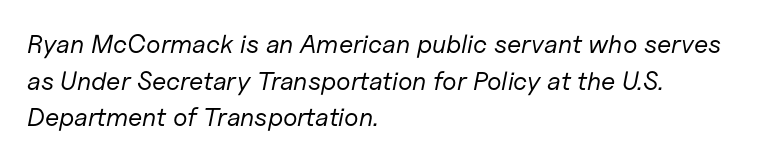
The image shows 26 px text type, italic (leaning right); set left-aligned, normal line spacing (1.41x), normal letter spacing, not underlined.
